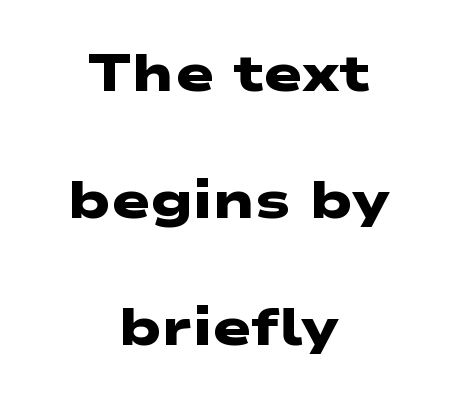
Q: Is the text bold? A: Yes.
Q: Is the typeface a serif or a sans-serif typeface? A: Sans-serif.
Q: Is the text underlined? A: No.
Q: How is the paragraph aligned? A: Centered.
Q: Is the spacing between letters normal or unusually wide? A: Normal.
Q: Is the spacing between lines tight, normal or loose? A: Loose.
Q: Width (condensed, normal, or wide)? A: Wide.
Q: Stroke contrast? A: Low.
Q: x-height? A: Medium.
Q: Monospaced? A: No.
